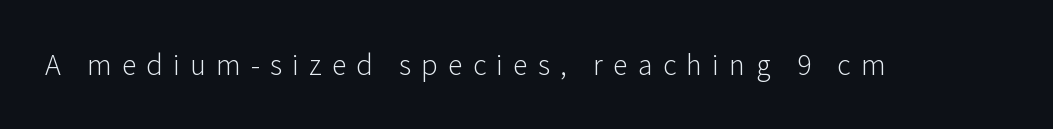
Q: Is the text bold? A: No.
Q: Is the text italic (slanted)? A: No, it is upright.
Q: Is the typeface a serif or a sans-serif typeface? A: Sans-serif.
Q: Is the text underlined? A: No.
Q: Is the spacing between letters normal or unusually wide? A: Unusually wide.
Q: Width (condensed, normal, or wide)? A: Normal.
Q: Stroke contrast? A: Low.
Q: x-height? A: Medium.
Q: Monospaced? A: No.
